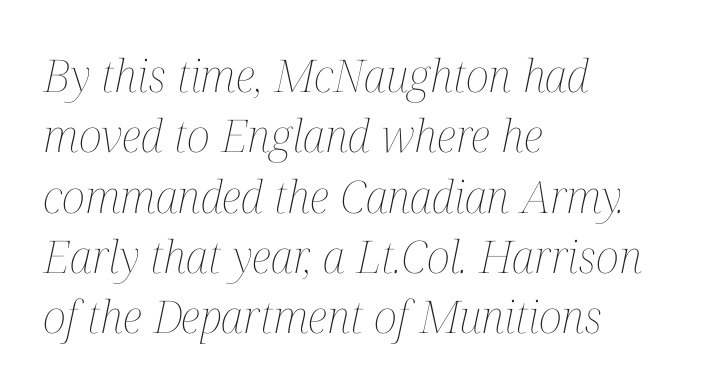
The gap between lines stays unmarked. The axis of the letterforms is tilted away from vertical. These lines are set flush left with a ragged right edge. Vertical spacing — default. Unbolded letterforms with no extra heft. Do the characters align in a grid? No, the font is proportional.
